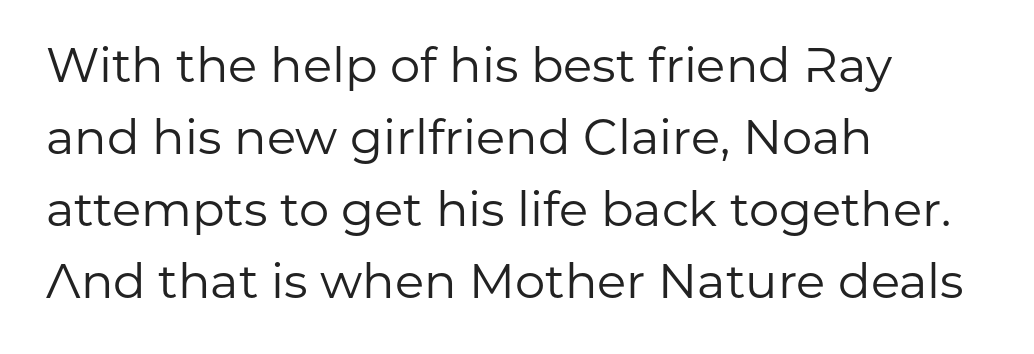
{"serif": "no", "italic": "no", "bold": "no", "weight": "regular", "width": "normal", "stroke_contrast": "low", "x_height": "medium", "monospaced": "no", "underline": "no", "align": "left", "line_spacing": "normal", "line_spacing_ratio": 1.5, "letter_spacing": "normal", "letter_spacing_em": 0.0, "glyph_px": 48}
